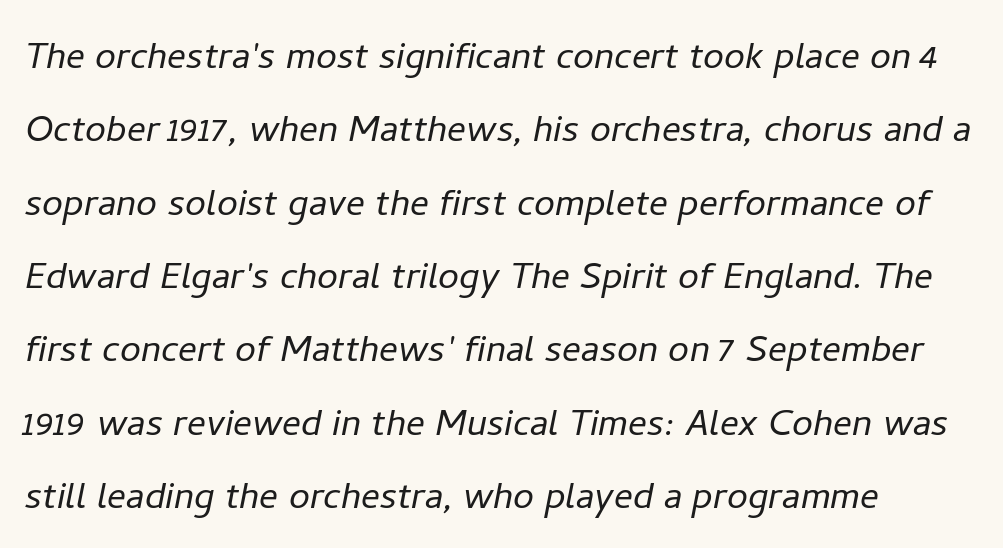
Q: Is the text bold? A: No.
Q: Is the text italic (slanted)? A: Yes, it leans right by about 11 degrees.
Q: Is the text underlined? A: No.
Q: How is the paragraph aligned? A: Left-aligned.
Q: Is the spacing between letters normal or unusually wide? A: Normal.
Q: Is the spacing between lines tight, normal or loose? A: Normal.
Q: Width (condensed, normal, or wide)? A: Normal.
Q: Stroke contrast? A: Low.
Q: x-height? A: Medium.
Q: Monospaced? A: No.
